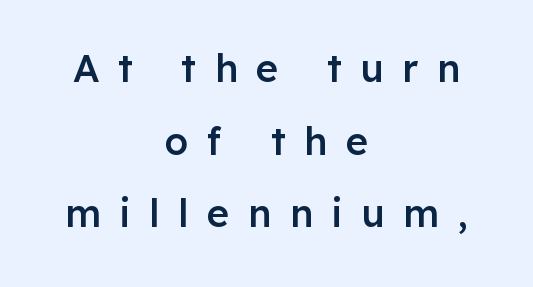
The image shows 38 px semibold sans-serif type, upright; set centered, loose line spacing (1.91x), unusually wide letter spacing (+0.49 em), not underlined; low stroke contrast and a medium x-height.
